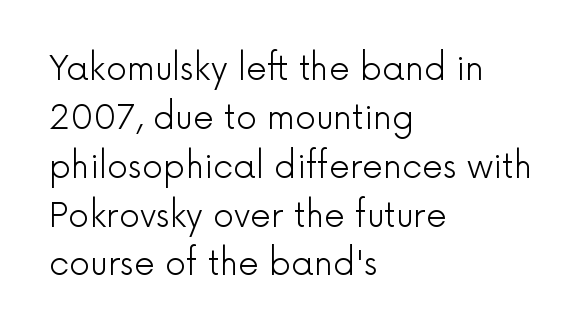
Q: Is the text bold? A: No.
Q: Is the text italic (slanted)? A: No, it is upright.
Q: Is the typeface a serif or a sans-serif typeface? A: Sans-serif.
Q: Is the text underlined? A: No.
Q: How is the paragraph aligned? A: Left-aligned.
Q: Is the spacing between letters normal or unusually wide? A: Normal.
Q: Is the spacing between lines tight, normal or loose? A: Normal.
Q: Width (condensed, normal, or wide)? A: Normal.
Q: x-height? A: Medium.
Q: Monospaced? A: No.
